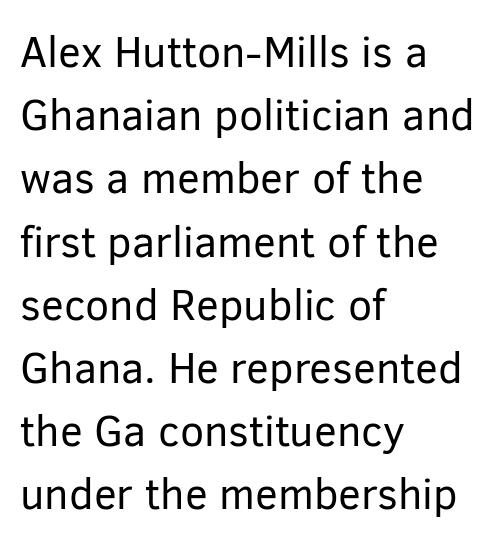
The image shows 43 px regular-weight sans-serif type, upright; set left-aligned, normal line spacing (1.47x), normal letter spacing, not underlined; low stroke contrast and a medium x-height.
